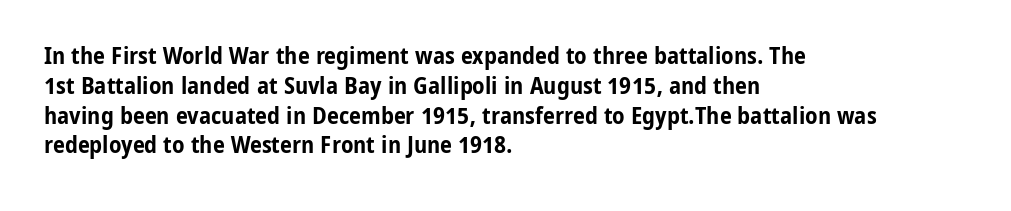
The image shows 24 px bold type, upright; set left-aligned, line spacing 1.24x, normal letter spacing, not underlined.
